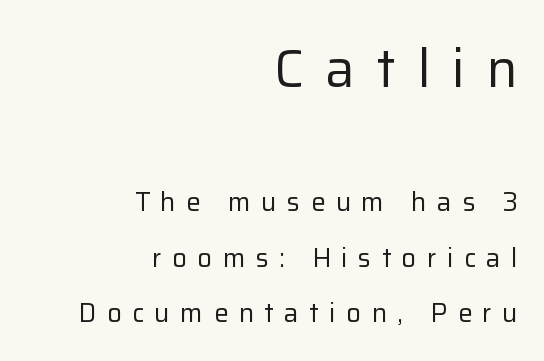
Q: Is the text bold? A: No.
Q: Is the text italic (slanted)? A: No, it is upright.
Q: Is the typeface a serif or a sans-serif typeface? A: Sans-serif.
Q: Is the text underlined? A: No.
Q: How is the paragraph aligned? A: Right-aligned.
Q: Is the spacing between letters normal or unusually wide? A: Unusually wide.
Q: Is the spacing between lines tight, normal or loose? A: Loose.
Q: Which block of text is set in a larger size, the first (top) or the second (bottom)? A: The first (top) one.
Q: Width (condensed, normal, or wide)? A: Normal.
Q: Stroke contrast? A: Low.
Q: x-height? A: Medium.
Q: Monospaced? A: No.
